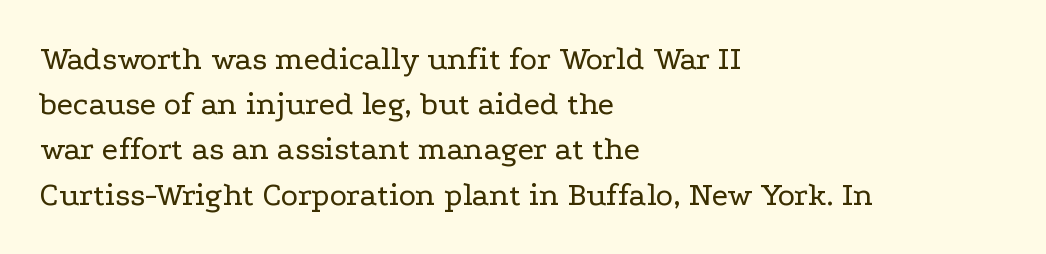
Is the stroke heavy? The answer is a plain regular-or-lighter. Tall strokes in this sample are plumb rather than angled. This sample has the flowing, uneven cadence of proportional lettering. One-word summary of the alignment: left. The gap between lines stays unmarked.
